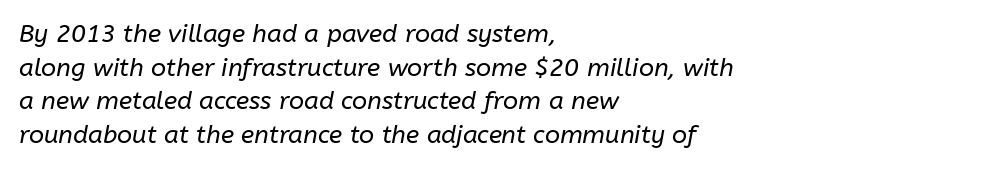
{"italic": "yes", "lean": "right", "slant_degrees": 10, "bold": "no", "underline": "no", "align": "left", "line_spacing": "normal", "line_spacing_ratio": 1.35, "letter_spacing": "normal", "letter_spacing_em": 0.0, "glyph_px": 25}
